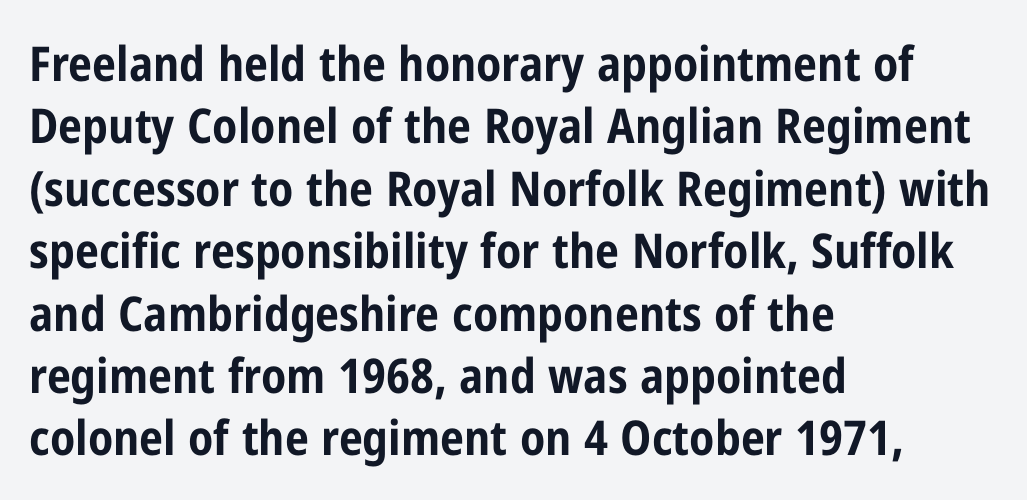
Left-aligned paragraph, ragged on the right. What weight is shown? A full bold with thick strokes. Note the varied advance widths — an 'i' is clearly narrower than an 'm'. Each row of text sits above clean, open space. Every stem runs plumb, perpendicular to the baseline. The line texture is even and compact thanks to regular tracking.
